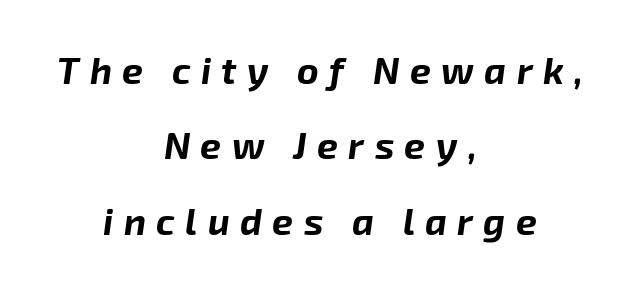
Successive baselines arrive slowly, with a big drop between each. The passage shown is typed in a proportional face where columns would drift. The tracking jumps out immediately: characters are airy and widely separated. Descender tails drop into unmarked territory. The lines are quadded center.
